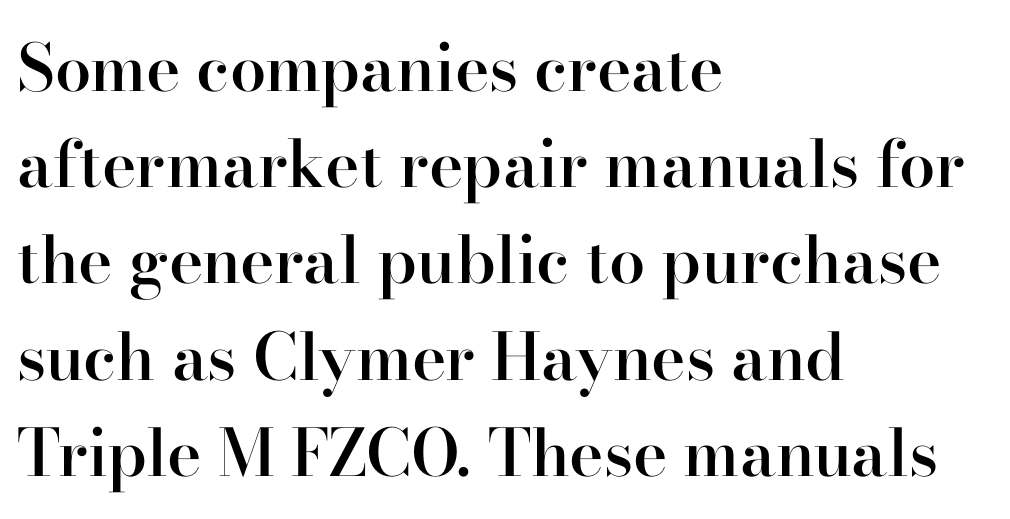
{"serif": "yes", "italic": "no", "bold": "semi", "weight": "semibold", "width": "normal", "stroke_contrast": "high", "x_height": "small", "monospaced": "no", "underline": "no", "align": "left", "line_spacing": "normal", "line_spacing_ratio": 1.48, "letter_spacing": "normal", "letter_spacing_em": 0.0, "glyph_px": 65}
